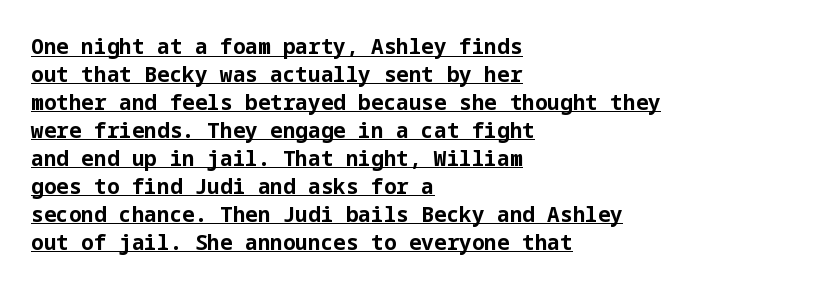
Does the weight exceed regular? Yes, all the way to bold. The face used here is rendered with its standard letterfit. Does a line run under the words? Yes, clearly. The letters stand straight up with perfectly vertical stems.
